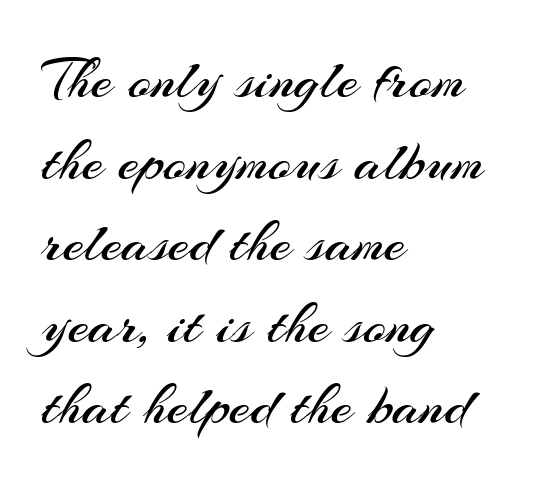
Q: Is the text bold? A: No.
Q: Is the text italic (slanted)? A: Yes.
Q: Is the typeface a serif or a sans-serif typeface? A: Sans-serif.
Q: Is the text underlined? A: No.
Q: How is the paragraph aligned? A: Left-aligned.
Q: Is the spacing between letters normal or unusually wide? A: Normal.
Q: Is the spacing between lines tight, normal or loose? A: Normal.
Q: Width (condensed, normal, or wide)? A: Normal.
Q: Stroke contrast? A: Medium.
Q: x-height? A: Small.
Q: Monospaced? A: No.
